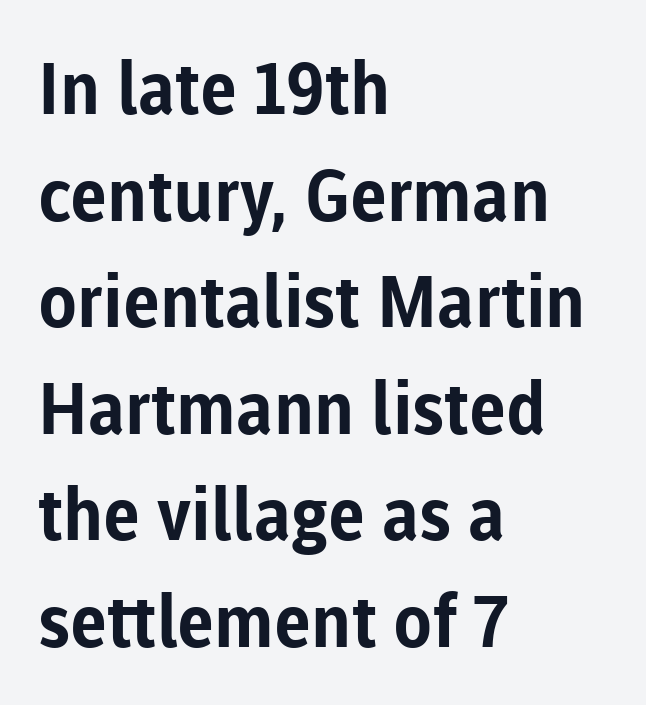
{"serif": "no", "italic": "no", "bold": "yes", "weight": "bold", "width": "normal", "stroke_contrast": "low", "x_height": "medium", "monospaced": "no", "underline": "no", "align": "left", "line_spacing": "normal", "line_spacing_ratio": 1.48, "letter_spacing": "normal", "letter_spacing_em": 0.0, "glyph_px": 72}
